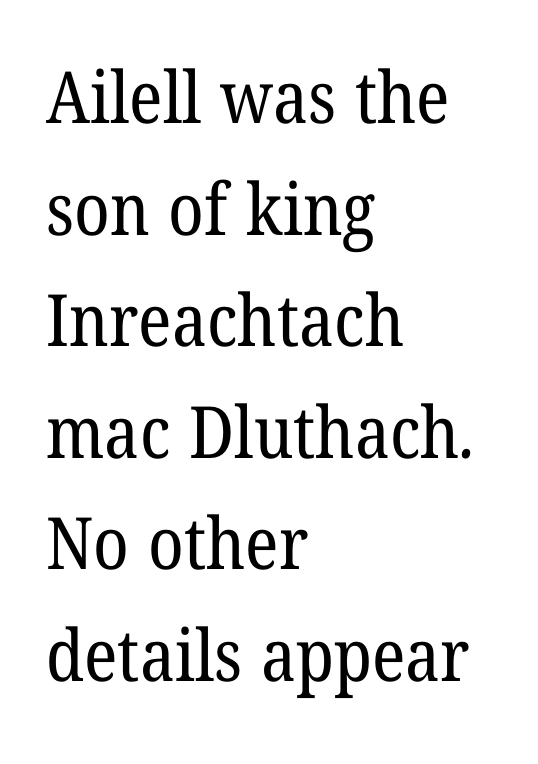
Default kerning and tracking; the words read as compact shapes. The lines in this sample share a left origin and differ only in where they stop. Underline: absent. Each letter keeps its own natural width here, so spacing adapts to shape. The weight would be labelled regular, book, light, or lighter still.
